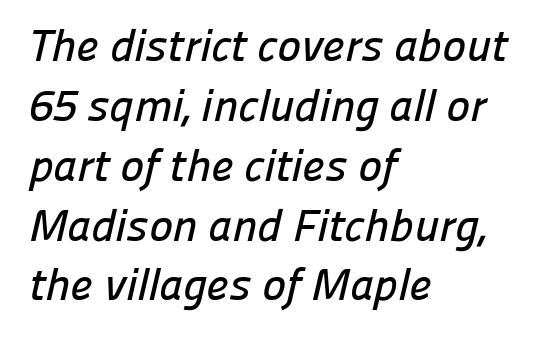
A sans-serif font was chosen for this passage. Each row of text sits above clean, open space. The paragraph has a hard left edge and a soft right edge. The passage shown stacks its lines at a standard gap.
